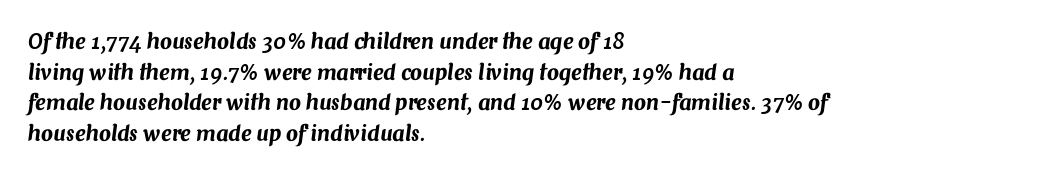
Q: Is the text italic (slanted)? A: Yes, it leans right by about 7 degrees.
Q: Is the text underlined? A: No.
Q: How is the paragraph aligned? A: Left-aligned.
Q: Is the spacing between letters normal or unusually wide? A: Normal.
Q: Is the spacing between lines tight, normal or loose? A: Normal.
